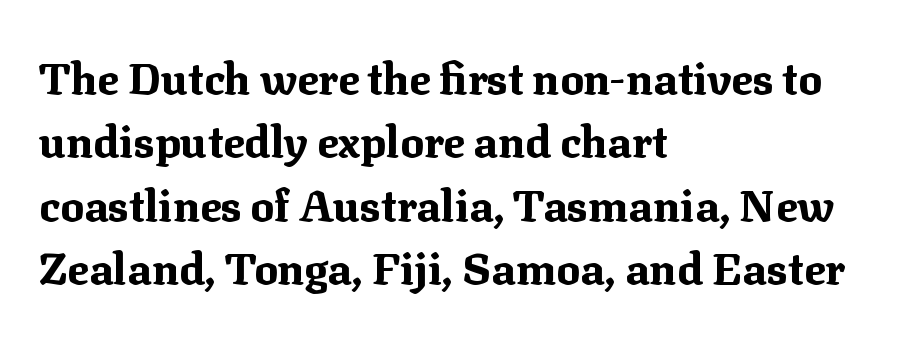
Q: Is the text bold? A: Yes.
Q: Is the text italic (slanted)? A: No, it is upright.
Q: Is the typeface a serif or a sans-serif typeface? A: Serif.
Q: Is the text underlined? A: No.
Q: How is the paragraph aligned? A: Left-aligned.
Q: Is the spacing between letters normal or unusually wide? A: Normal.
Q: Is the spacing between lines tight, normal or loose? A: Normal.
Q: Width (condensed, normal, or wide)? A: Normal.
Q: Stroke contrast? A: Medium.
Q: x-height? A: Medium.
Q: Monospaced? A: No.
